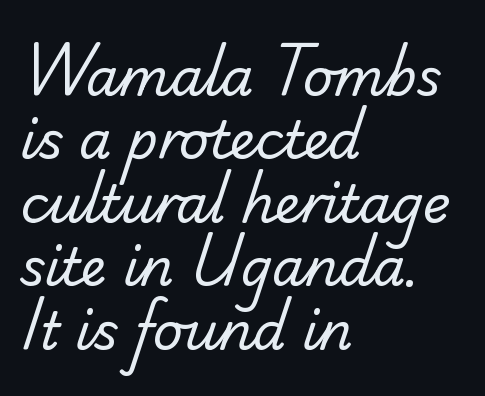
{"serif": "no", "bold": "no", "weight": "regular", "width": "normal", "stroke_contrast": "low", "x_height": "small", "monospaced": "no", "underline": "no", "align": "left", "line_spacing_ratio": 1.22, "letter_spacing": "normal", "letter_spacing_em": 0.0, "glyph_px": 52}
